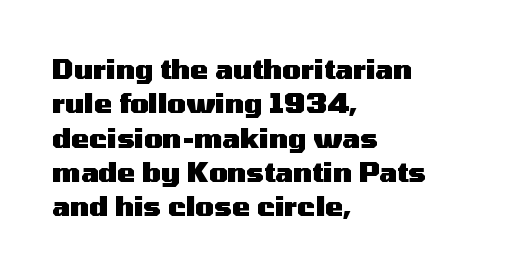
The image shows 27 px bold type, upright; set left-aligned, normal line spacing (1.27x), normal letter spacing, not underlined.
